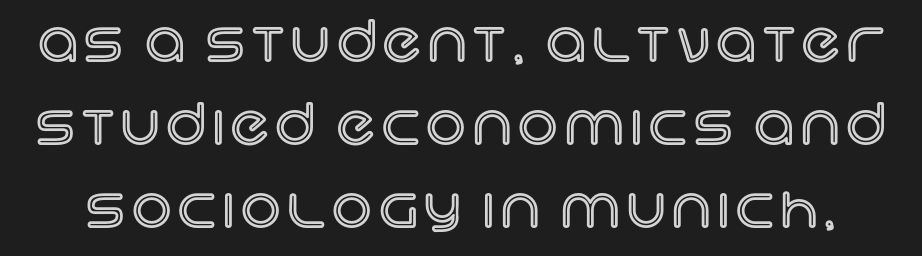
The image shows 55 px text type, upright; set normal line spacing (1.51x), not underlined; a large x-height.
